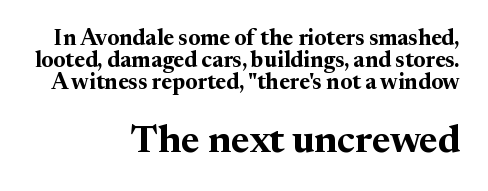
The image shows 38 px bold serif type, upright; set right-aligned, tight line spacing (0.99x), normal letter spacing, not underlined; the second (bottom) block is 1.73x larger; medium stroke contrast and a medium x-height.
